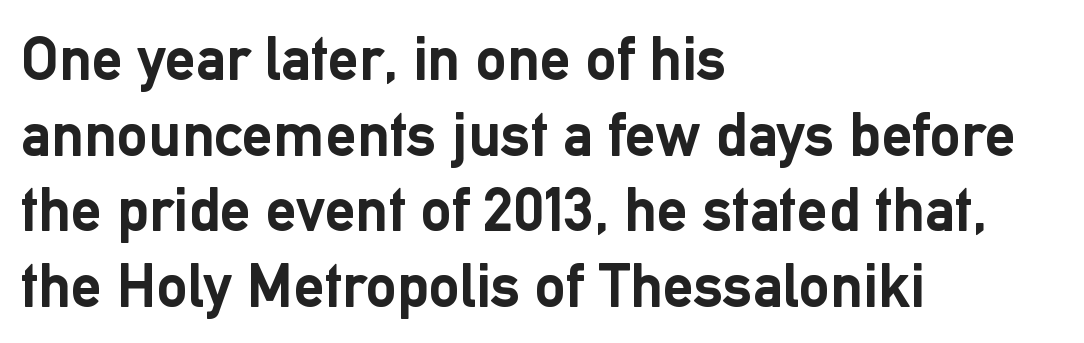
Italic: no, the glyphs are upright roman. What stands out about the letter spacing? Nothing — it is the standard amount. The passage shown is typed in a proportional face where columns would drift. The glyphs in this specimen are sans serif. Glance below the letters and you will spot only blank space. The letters are bold, with thick, heavy strokes.
